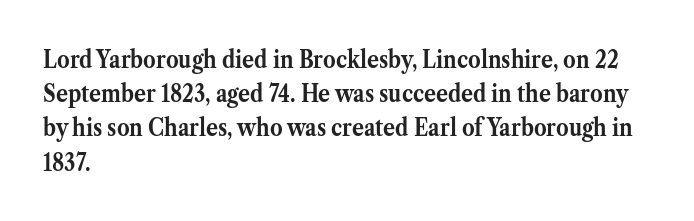
The image shows 25 px bold type, upright; set left-aligned, normal line spacing (1.37x), normal letter spacing, not underlined.
